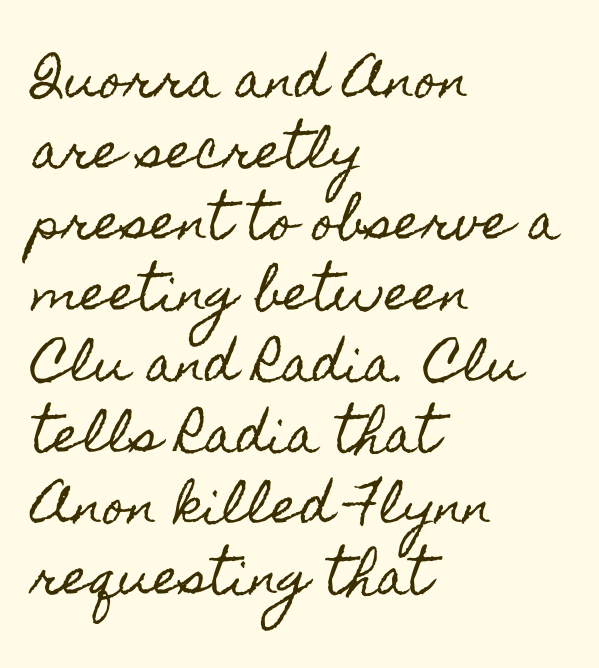
A student would call this left alignment; a typographer would say flush left, rag right. This sample has the flowing, uneven cadence of proportional lettering. The passage shown has conventional tracking throughout. Reading down the column, the eye jumps a familiar distance to each next line. Honestly, there is no underline to notice here at all.
